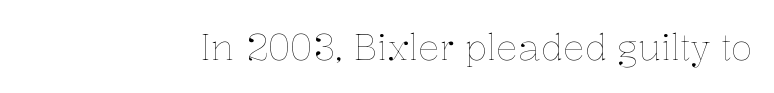
The image shows 36 px thin type, upright; set normal letter spacing, not underlined; low stroke contrast and a medium x-height.
